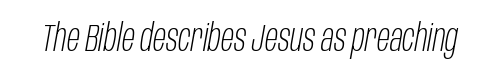
Weight: not bold — regular or lighter. Letter spacing: default. Looks like regular typesetting: each glyph gets only the width it needs. The strip under each line holds only bare page. Notice how the stems are inclined rather than vertical — that's the hallmark of italics.
